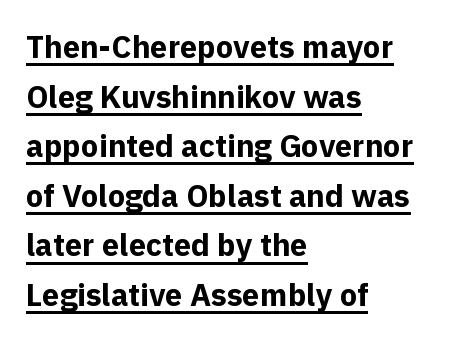
A dark, heavy texture on the line: the type is bold. The specimen reads as upright at a glance. Tracking value appears to be zero — textbook default spacing. The paragraph shown leans on its left margin. The glyphs in this specimen are sans serif.
